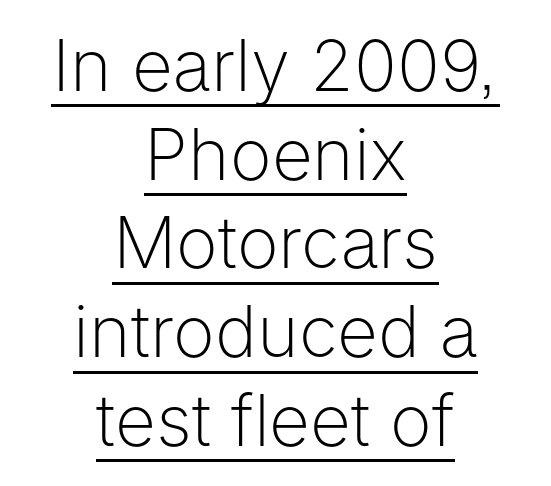
The weight would be labelled regular, book, light, or lighter still. To sum up the face: it is a sans, with no serifs. There is no visible air inserted between adjacent glyphs. Each new line begins a customary step beneath the previous one. Typeset on center — no edge is straight.
